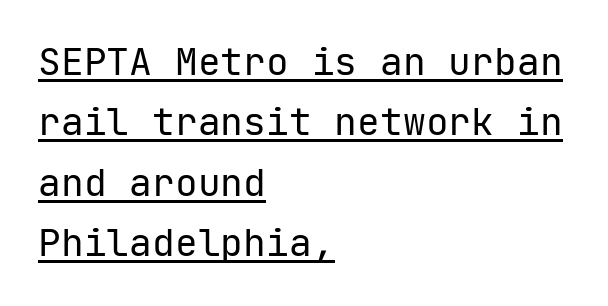
The font's upright variant was chosen for this text. What stands out about the letter spacing? Nothing — it is the standard amount. Regarding leading, the lines here are spaced in the standard way. Each letter's strokes conclude bluntly, with no projecting serifs. Summary of weight: not heavy and not bold.
